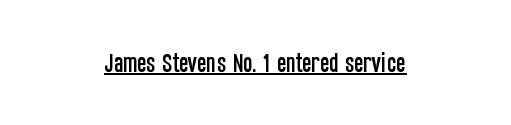
Line starts and ends both wander, symmetrically. The lettering holds an erect, upright posture throughout. Quick note: underline on. In terms of letterspacing, this is plain default setting.
